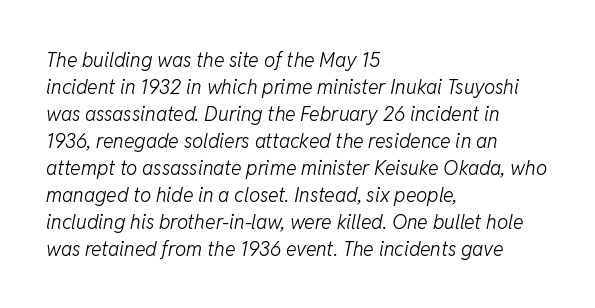
Q: Is the text bold? A: No.
Q: Is the text italic (slanted)? A: Yes, it leans right by about 11 degrees.
Q: Is the text underlined? A: No.
Q: How is the paragraph aligned? A: Left-aligned.
Q: Is the spacing between letters normal or unusually wide? A: Normal.
Q: Is the spacing between lines tight, normal or loose? A: Normal.
